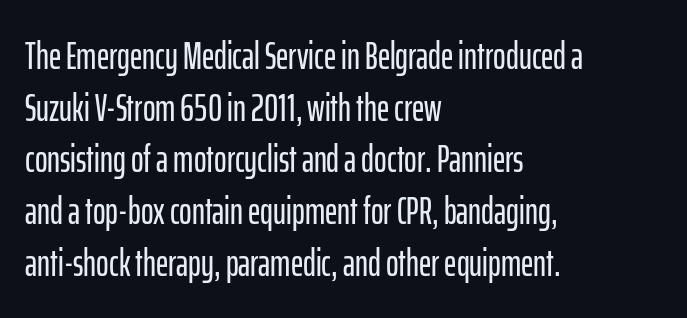
The image shows 38 px condensed sans-serif type, upright; set left-aligned, normal line spacing (1.36x), normal letter spacing, not underlined; low stroke contrast and a medium x-height.
